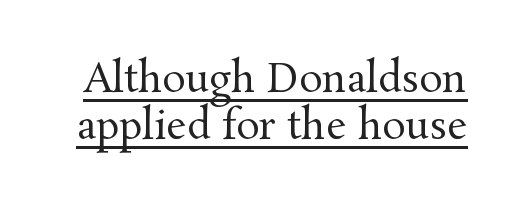
Letters have the restrained weight of plain body copy at most. Is there any slant? The stems are plumb. Is the letter spacing exaggerated? No — it looks like the ordinary default. Are there feet on the stems? There are — it's a serif.
